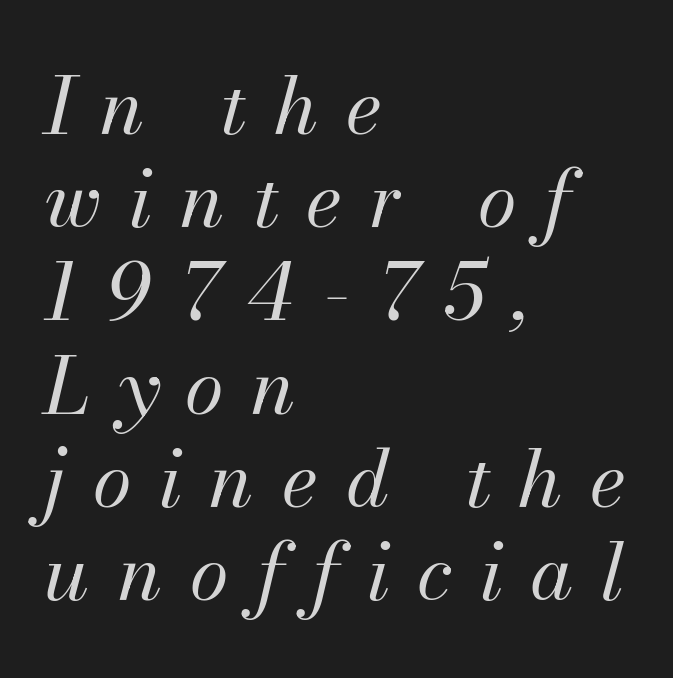
Think standard paragraph weight, or any step lighter than that. A student would call this left alignment; a typographer would say flush left, rag right. The specimen reads as italic at a glance. The foot of each line stays bare and open. Each letter keeps its own natural width here, so spacing adapts to shape. The horizontal fit of the characters is loose and conspicuously gappy.
